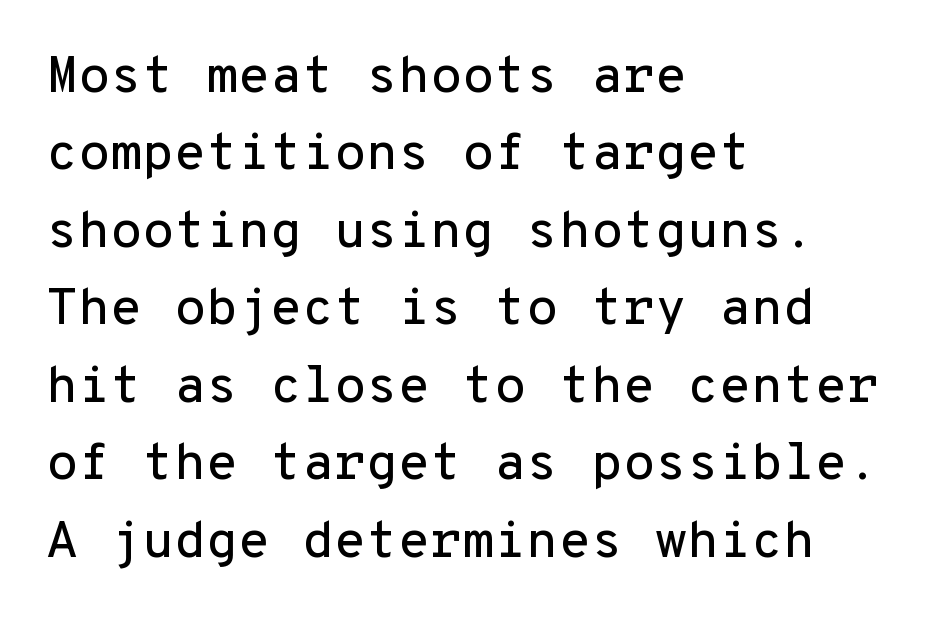
{"serif": "no", "italic": "no", "width": "normal", "stroke_contrast": "low", "x_height": "medium", "monospaced": "yes", "underline": "no", "align": "left", "line_spacing": "normal", "line_spacing_ratio": 1.49, "letter_spacing": "normal", "letter_spacing_em": 0.0, "glyph_px": 52}
